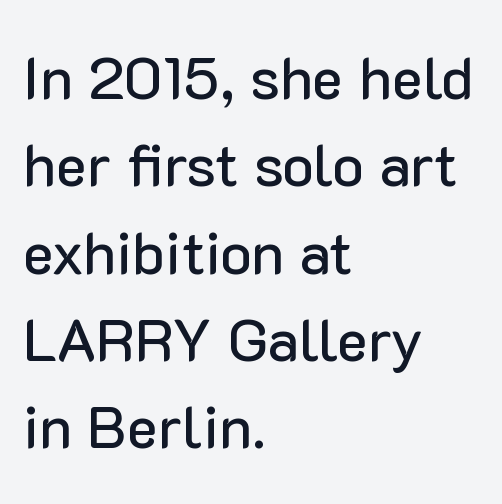
Q: Is the text italic (slanted)? A: No, it is upright.
Q: Is the typeface a serif or a sans-serif typeface? A: Sans-serif.
Q: Is the text underlined? A: No.
Q: How is the paragraph aligned? A: Left-aligned.
Q: Is the spacing between letters normal or unusually wide? A: Normal.
Q: Is the spacing between lines tight, normal or loose? A: Normal.
Q: Width (condensed, normal, or wide)? A: Normal.
Q: Stroke contrast? A: Low.
Q: x-height? A: Medium.
Q: Monospaced? A: No.
